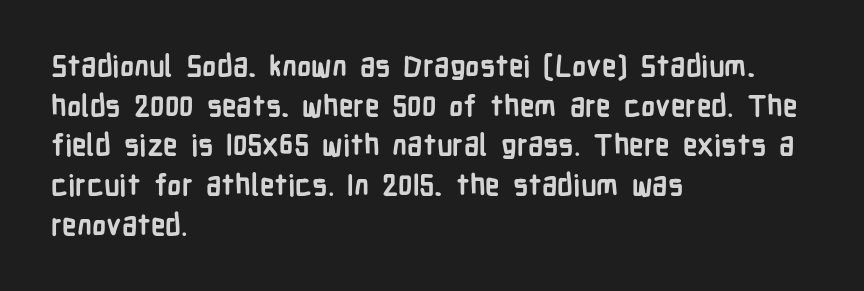
Note the varied advance widths — an 'i' is clearly narrower than an 'm'. Inter-character spacing is left at the font's built-in metrics. Vertical spacing — default. Stroke terminals: plain, sans-serif. The lines in this sample share a left origin and differ only in where they stop.
